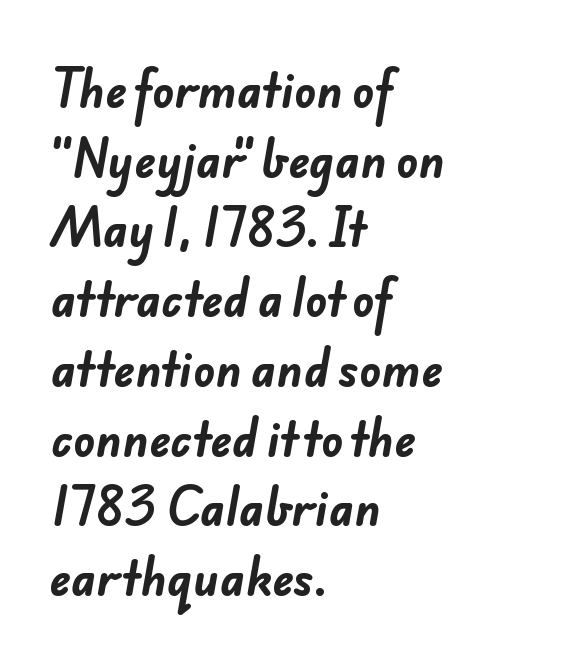
The image shows 45 px bold sans-serif type; set left-aligned, normal line spacing (1.55x), normal letter spacing, not underlined; low stroke contrast and a small x-height.
